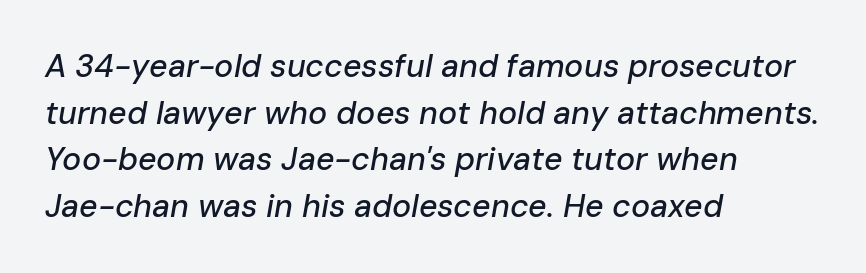
The image shows 32 px text type, italic (leaning right); set left-aligned, normal line spacing (1.46x), normal letter spacing, not underlined; low stroke contrast and a medium x-height.
